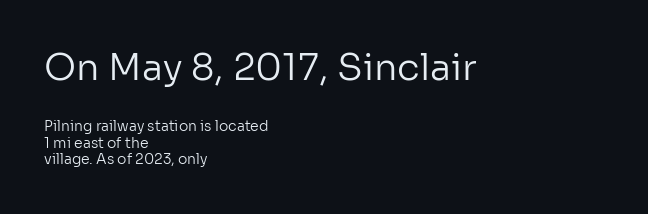
The image shows 37 px regular-weight sans-serif type, upright; set left-aligned, line spacing 1.18x, normal letter spacing, not underlined; the first (top) block is 2.64x larger; low stroke contrast and a medium x-height.
